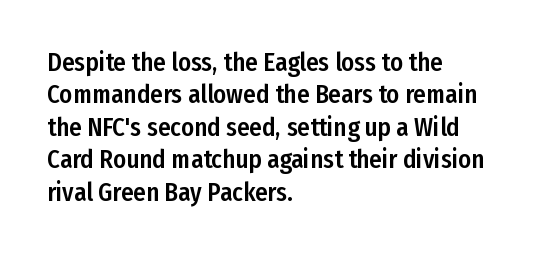
Is there much room between lines? A standard amount, neither cramped nor airy. The passage shown is not underscored anywhere. Visually the block forms a straight wall on the left and a jagged coastline on the right. The lettering holds an erect, upright posture throughout. This rendering leaves character spacing at its baseline value.
